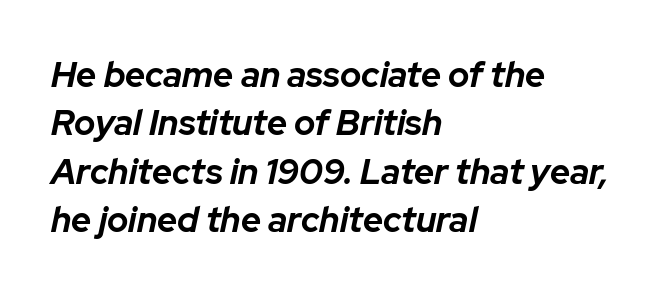
Q: Is the text bold? A: Yes.
Q: Is the text italic (slanted)? A: Yes, it leans right by about 12 degrees.
Q: Is the text underlined? A: No.
Q: How is the paragraph aligned? A: Left-aligned.
Q: Is the spacing between letters normal or unusually wide? A: Normal.
Q: Is the spacing between lines tight, normal or loose? A: Normal.
Q: Width (condensed, normal, or wide)? A: Normal.
Q: Stroke contrast? A: Low.
Q: x-height? A: Medium.
Q: Monospaced? A: No.
